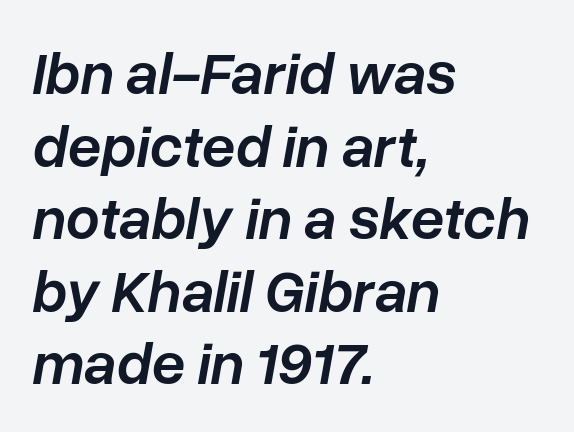
{"italic": "yes", "lean": "right", "slant_degrees": 10, "bold": "semi", "weight": "semibold", "width": "normal", "stroke_contrast": "low", "x_height": "medium", "monospaced": "no", "underline": "no", "align": "left", "line_spacing_ratio": 1.21, "letter_spacing": "normal", "letter_spacing_em": 0.0, "glyph_px": 60}
